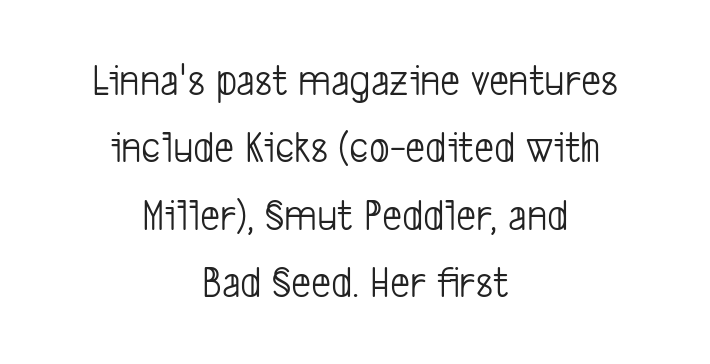
{"serif": "no", "bold": "no", "weight": "light", "width": "condensed", "stroke_contrast": "low", "x_height": "medium", "monospaced": "no", "underline": "no", "align": "center", "line_spacing": "normal", "line_spacing_ratio": 1.53, "letter_spacing": "normal", "letter_spacing_em": 0.0, "glyph_px": 44}
